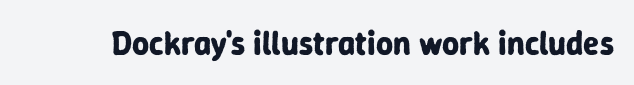
You'd pick this weight for a headline — it's a proper bold. I'd call this a sans setting — the letters go barefoot. The area under the type is left untouched. Spacing verdict: proportional, widths tailored to each character. The line texture is even and compact thanks to regular tracking. These lines were composed using upright roman letters.
